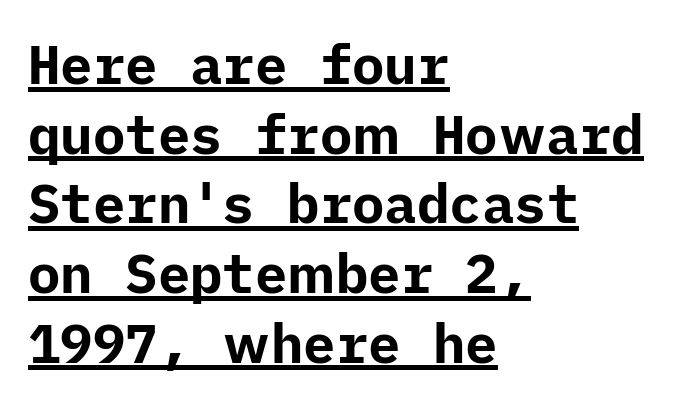
The image shows 54 px bold sans-serif type, upright; set left-aligned, normal line spacing (1.29x), normal letter spacing, underlined; low stroke contrast and a medium x-height.
